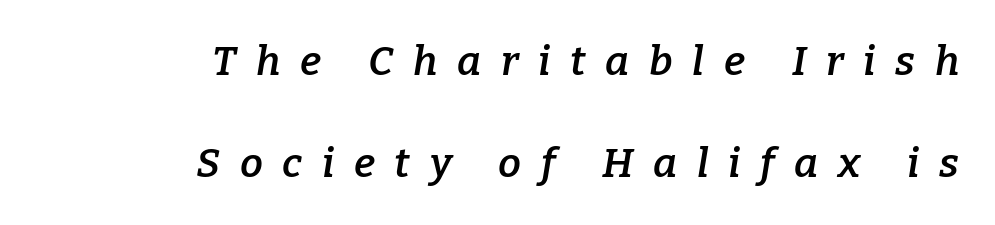
The image shows 41 px semibold serif type, italic (leaning right); set right-aligned, loose line spacing (2.49x), unusually wide letter spacing (+0.48 em), not underlined; low stroke contrast and a medium x-height.
